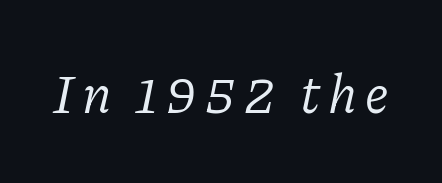
Words float on clear page, feet unadorned. Typographically, this falls in the serif category. The lettering tilts uniformly, giving the passage an italic look. Here the designer chose a conventional face with non-uniform glyph widths. The passage shown is not bold in any degree.
